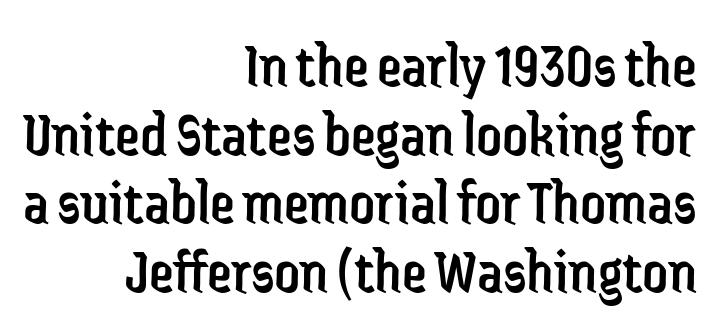
The baseline area is clear. Here the glyphs are tracked normally, forming tight word shapes. In CSS terms this would be text-align: right. Unlike italic type, these characters show no tilt at all. Each new line begins almost immediately beneath the previous one.
